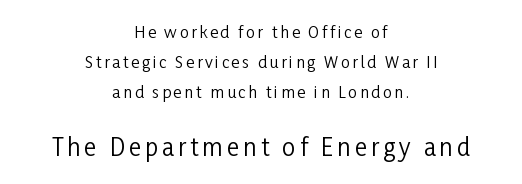
{"italic": "no", "bold": "no", "underline": "no", "align": "center", "line_spacing_ratio": 1.87, "larger_block": "second", "size_ratio": 1.5, "glyph_px": 24}
